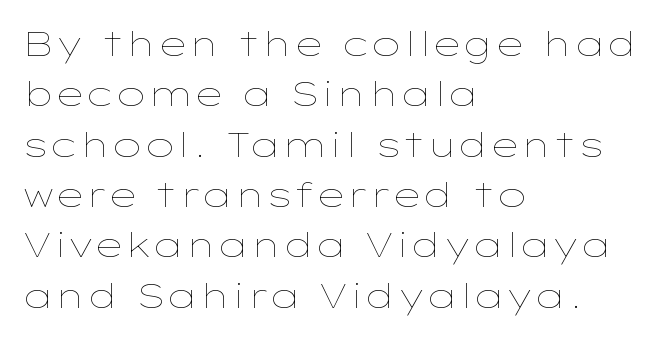
The image shows 34 px thin, wide type, upright; set left-aligned, normal line spacing (1.48x), normal letter spacing, not underlined; low stroke contrast and a medium x-height.
